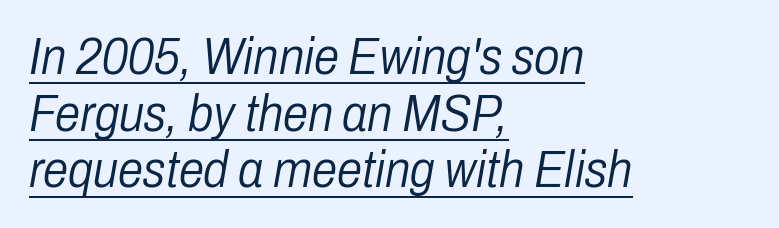
{"italic": "yes", "lean": "right", "slant_degrees": 10, "bold": "no", "weight": "light", "width": "condensed", "stroke_contrast": "low", "x_height": "medium", "monospaced": "no", "underline": "yes", "align": "left", "line_spacing": "tight", "line_spacing_ratio": 1.11, "letter_spacing": "normal", "letter_spacing_em": 0.0, "glyph_px": 51}
